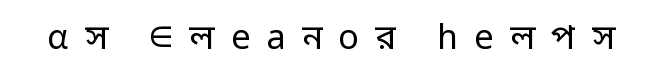
The image shows 34 px regular-weight sans-serif type, upright; set unusually wide letter spacing (+0.48 em), not underlined; low stroke contrast and a medium x-height.
